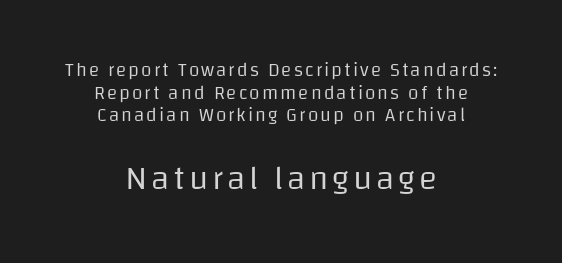
{"serif": "no", "italic": "no", "bold": "no", "weight": "regular", "width": "normal", "stroke_contrast": "low", "x_height": "large", "monospaced": "no", "underline": "no", "align": "center", "line_spacing_ratio": 1.19, "larger_block": "second", "size_ratio": 1.79, "glyph_px": 34}
